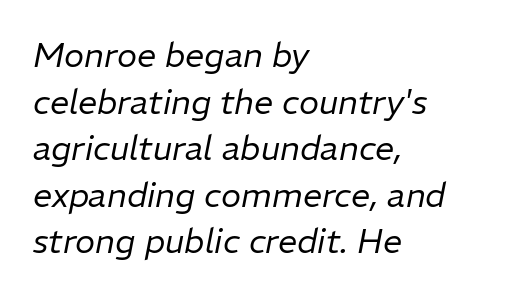
{"italic": "yes", "lean": "right", "slant_degrees": 11, "bold": "no", "weight": "regular", "width": "normal", "stroke_contrast": "low", "x_height": "medium", "monospaced": "no", "underline": "no", "align": "left", "line_spacing": "normal", "line_spacing_ratio": 1.37, "letter_spacing": "normal", "letter_spacing_em": 0.0, "glyph_px": 34}
